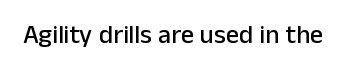
Is there any slant? The stems are plumb. Descenders are the only things crossing below the line. The line texture is even and compact thanks to regular tracking.
